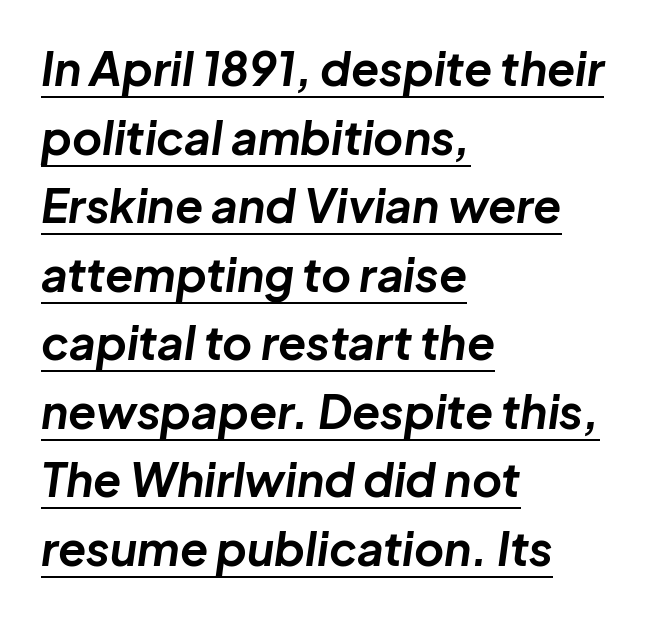
The image shows 46 px bold type, italic (leaning right); set left-aligned, normal line spacing (1.49x), normal letter spacing, underlined; low stroke contrast and a medium x-height.
